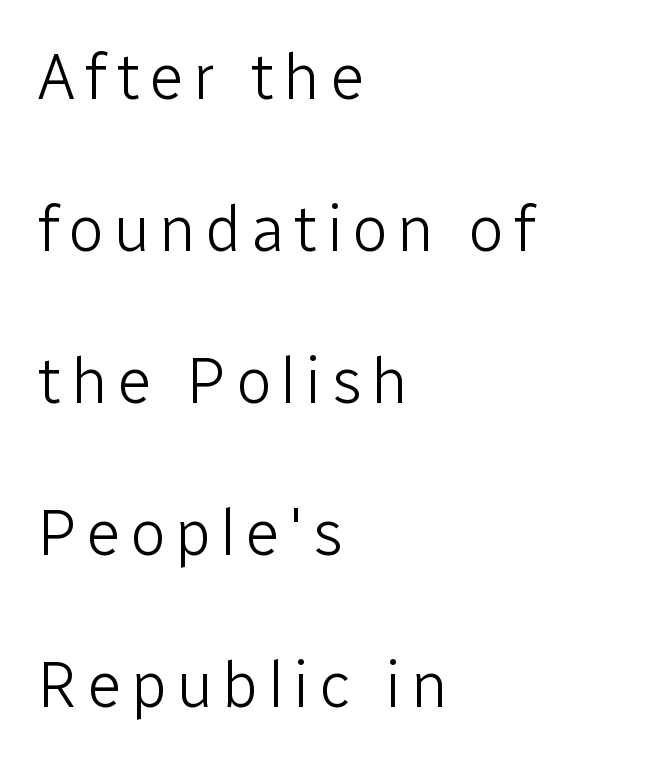
{"serif": "no", "italic": "no", "bold": "no", "weight": "light", "width": "normal", "stroke_contrast": "low", "x_height": "medium", "monospaced": "no", "underline": "no", "align": "left", "line_spacing": "loose", "line_spacing_ratio": 2.34, "glyph_px": 65}
